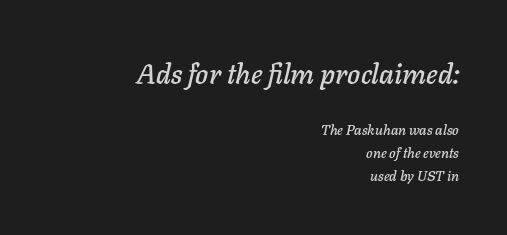
Q: Is the text italic (slanted)? A: Yes, it leans right by about 11 degrees.
Q: Is the text underlined? A: No.
Q: How is the paragraph aligned? A: Right-aligned.
Q: Is the spacing between letters normal or unusually wide? A: Normal.
Q: Is the spacing between lines tight, normal or loose? A: Normal.
Q: Which block of text is set in a larger size, the first (top) or the second (bottom)? A: The first (top) one.
Q: Width (condensed, normal, or wide)? A: Normal.
Q: Stroke contrast? A: Low.
Q: x-height? A: Medium.
Q: Monospaced? A: No.
